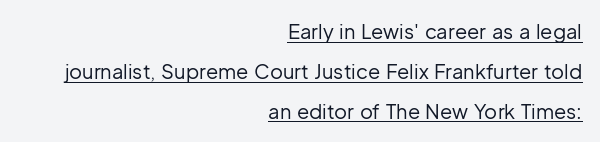
The lines in this sample share a right terminus and differ only in where they begin. Like a heading marked for emphasis, these lines bear an underscore. Summary of weight: not heavy and not bold. Spacing between characters is what you'd get straight out of the box.
